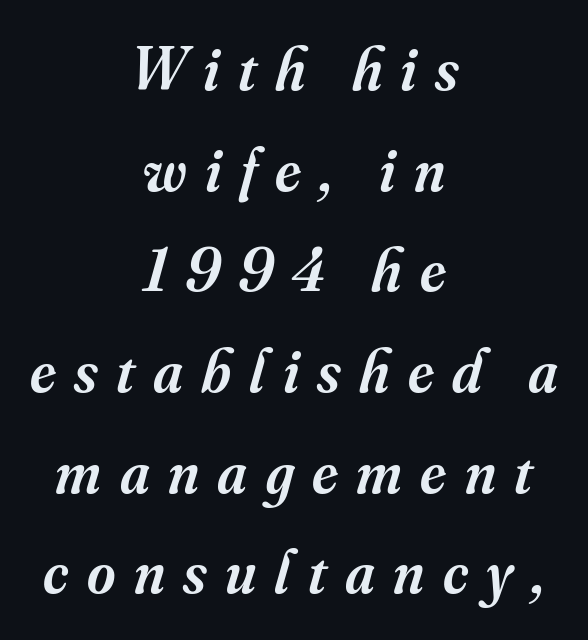
The image shows 61 px semibold serif type, italic (leaning right); set centered, normal line spacing (1.65x), unusually wide letter spacing (+0.3 em), not underlined; medium stroke contrast and a small x-height.
